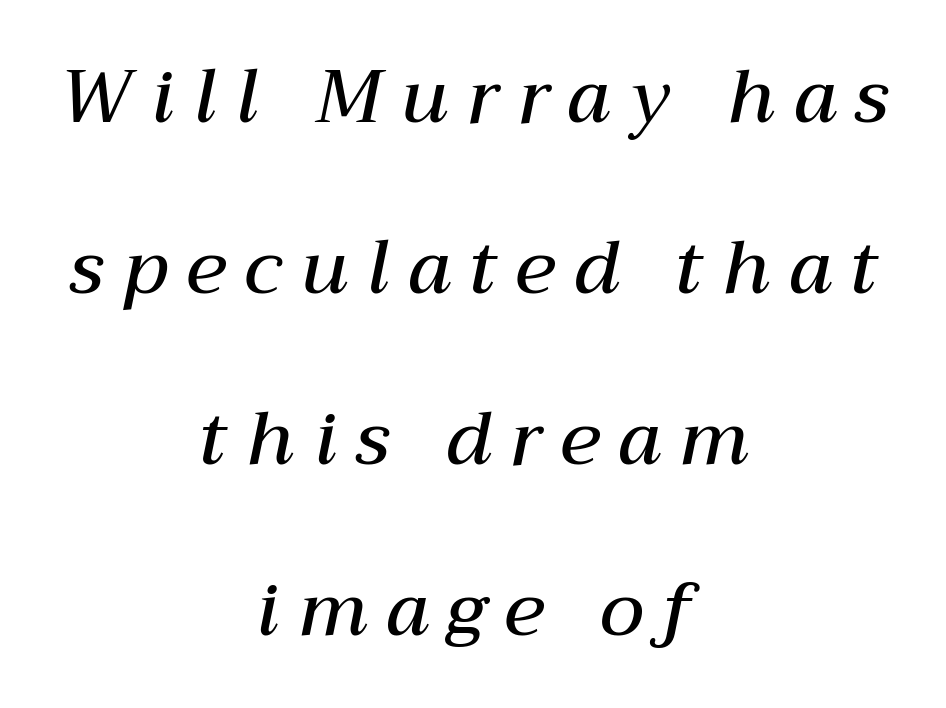
{"italic": "yes", "lean": "right", "slant_degrees": 12, "bold": "semi", "weight": "semibold", "width": "normal", "stroke_contrast": "medium", "x_height": "medium", "monospaced": "no", "underline": "no", "align": "center", "line_spacing": "loose", "line_spacing_ratio": 2.31, "letter_spacing": "wide", "letter_spacing_em": 0.26, "glyph_px": 74}
